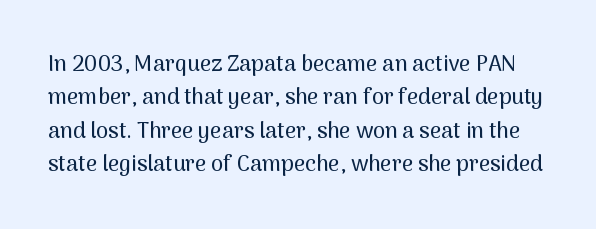
Summary of vertical rhythm: regular, with standard interline spacing. Descenders hang freely into open space. The face used here is rendered with its standard letterfit. Nope, not italic — everything's standing straight.
